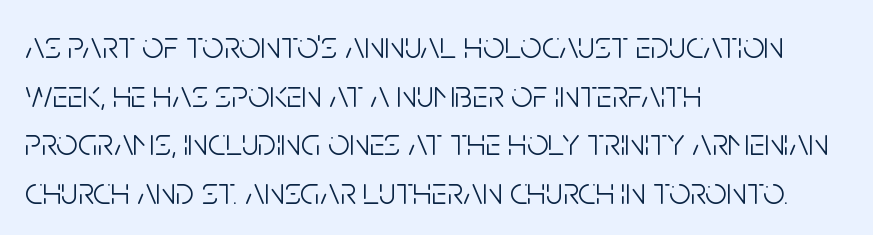
{"serif": "no", "italic": "no", "bold": "no", "weight": "light", "width": "condensed", "stroke_contrast": "low", "x_height": "large", "monospaced": "no", "underline": "no", "align": "left", "line_spacing": "normal", "line_spacing_ratio": 1.28, "letter_spacing": "normal", "letter_spacing_em": 0.0, "glyph_px": 38}
